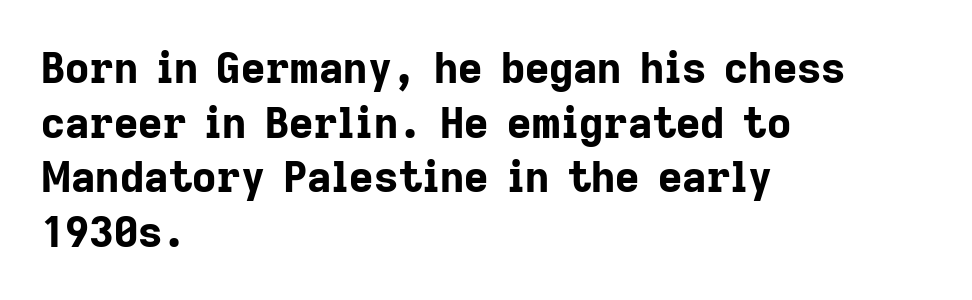
Q: Is the text bold? A: Yes.
Q: Is the text italic (slanted)? A: No, it is upright.
Q: Is the typeface a serif or a sans-serif typeface? A: Sans-serif.
Q: Is the text underlined? A: No.
Q: How is the paragraph aligned? A: Left-aligned.
Q: Is the spacing between letters normal or unusually wide? A: Normal.
Q: Is the spacing between lines tight, normal or loose? A: Normal.
Q: Width (condensed, normal, or wide)? A: Normal.
Q: Stroke contrast? A: Low.
Q: x-height? A: Medium.
Q: Monospaced? A: No.
